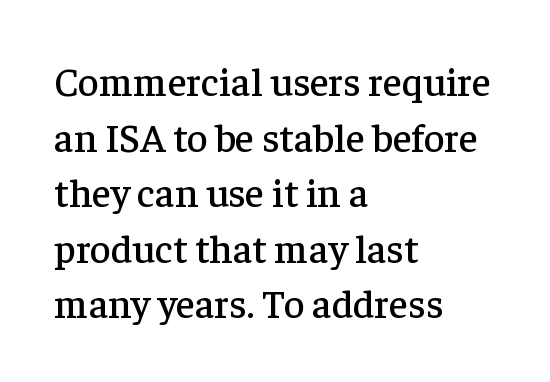
The image shows 40 px serif type, upright; set left-aligned, normal line spacing (1.39x), normal letter spacing, not underlined; low stroke contrast and a medium x-height.
